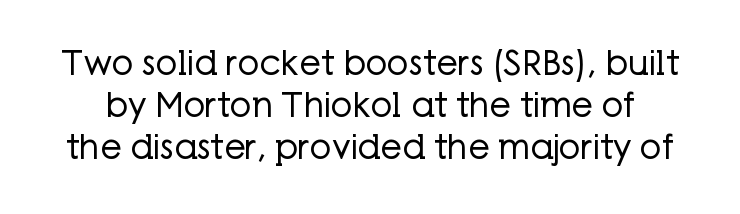
{"serif": "no", "italic": "no", "bold": "no", "weight": "regular", "width": "normal", "stroke_contrast": "low", "x_height": "medium", "monospaced": "no", "underline": "no", "line_spacing_ratio": 1.24, "letter_spacing": "normal", "letter_spacing_em": 0.0, "glyph_px": 34}
